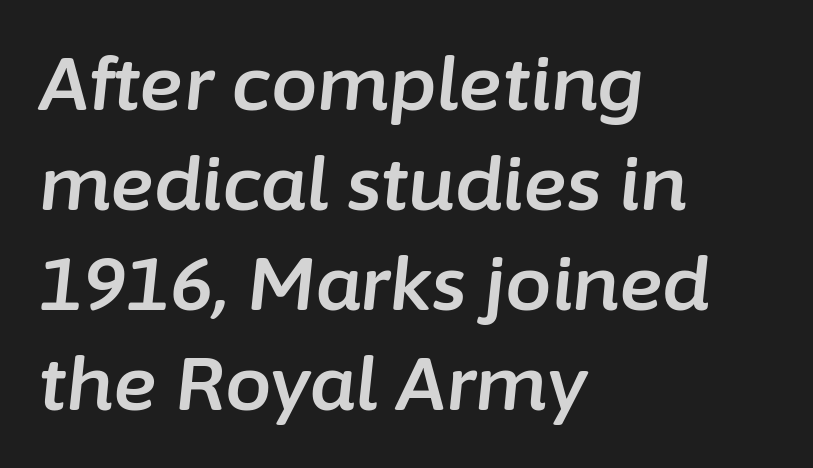
{"italic": "yes", "lean": "right", "slant_degrees": 6, "width": "normal", "stroke_contrast": "low", "x_height": "medium", "monospaced": "no", "underline": "no", "align": "left", "line_spacing": "normal", "line_spacing_ratio": 1.35, "letter_spacing": "normal", "letter_spacing_em": 0.0, "glyph_px": 74}
